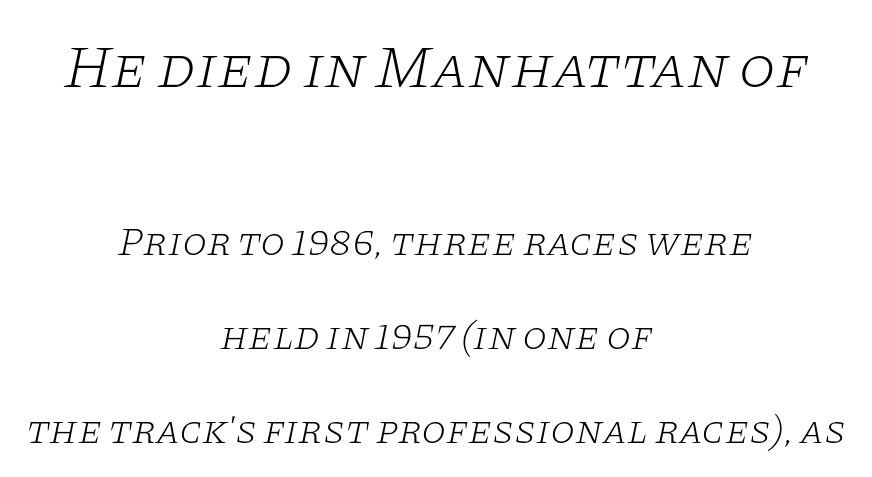
{"serif": "yes", "italic": "yes", "lean": "right", "slant_degrees": 11, "bold": "no", "weight": "light", "width": "wide", "stroke_contrast": "low", "x_height": "large", "monospaced": "no", "underline": "no", "align": "center", "line_spacing": "loose", "line_spacing_ratio": 2.36, "letter_spacing": "normal", "letter_spacing_em": 0.0, "larger_block": "first", "size_ratio": 1.5, "glyph_px": 60}
